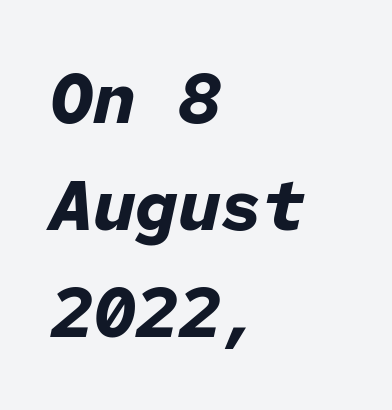
Nobody touched the tracking dial on this one. You can tell it's italic because the verticals aren't actually vertical. Does the copy run flush right? No — it runs flush left. Chunky letters — that's bold for sure.
